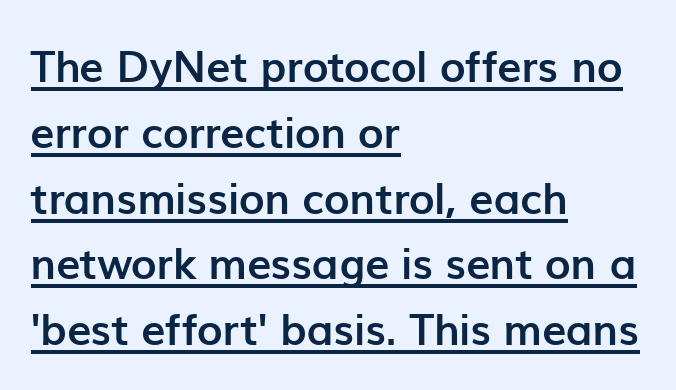
{"serif": "no", "italic": "no", "bold": "yes", "weight": "semibold", "width": "normal", "stroke_contrast": "low", "x_height": "medium", "monospaced": "no", "underline": "yes", "align": "left", "line_spacing": "normal", "line_spacing_ratio": 1.53, "letter_spacing": "normal", "letter_spacing_em": 0.0, "glyph_px": 43}
